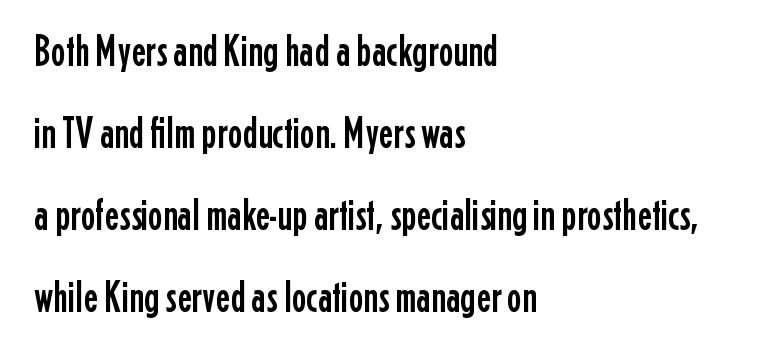
Q: Is the text italic (slanted)? A: No, it is upright.
Q: Is the typeface a serif or a sans-serif typeface? A: Sans-serif.
Q: Is the text underlined? A: No.
Q: How is the paragraph aligned? A: Left-aligned.
Q: Is the spacing between letters normal or unusually wide? A: Normal.
Q: Width (condensed, normal, or wide)? A: Condensed.
Q: Stroke contrast? A: Low.
Q: x-height? A: Medium.
Q: Monospaced? A: No.
